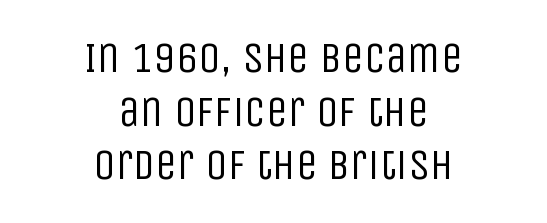
The string is rendered with underlining switched off. This rendering employs a face without finishing strokes, i.e., a sans-serif. The passage is arranged like a title page — every line centered. This sample uses plain, unmodified letter spacing. Each letter keeps its own natural width here, so spacing adapts to shape. When letters stand straight like this, we call the style roman or upright.
